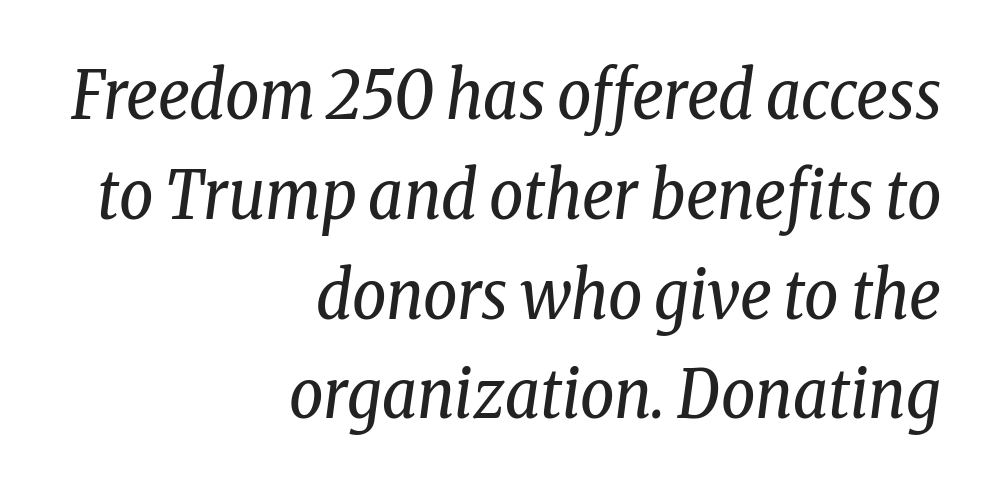
The image shows 67 px regular-weight, condensed serif type, italic (leaning right); set right-aligned, normal line spacing (1.49x), normal letter spacing, not underlined; low stroke contrast and a medium x-height.
